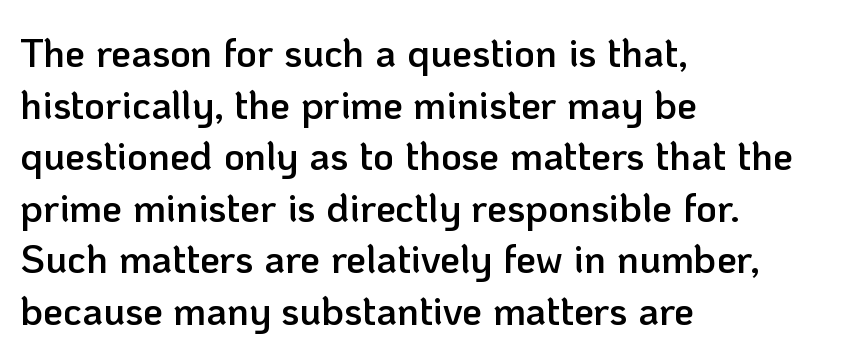
The image shows 40 px semibold sans-serif type, upright; set left-aligned, normal line spacing (1.29x), normal letter spacing, not underlined; low stroke contrast and a medium x-height.
